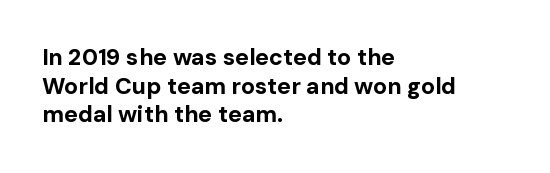
Q: Is the text bold? A: Yes.
Q: Is the text italic (slanted)? A: No, it is upright.
Q: Is the text underlined? A: No.
Q: How is the paragraph aligned? A: Left-aligned.
Q: Is the spacing between letters normal or unusually wide? A: Normal.
Q: Is the spacing between lines tight, normal or loose? A: Normal.
